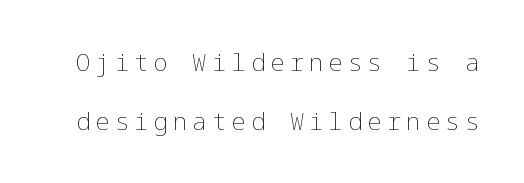
{"italic": "no", "bold": "no", "underline": "no", "line_spacing": "loose", "line_spacing_ratio": 2.45, "letter_spacing": "wide", "letter_spacing_em": 0.21, "glyph_px": 24}
